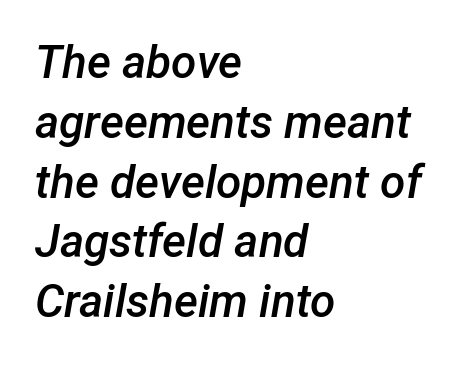
Summary of weight: moderately heavy, a semibold. This is oblique type, the kind used for emphasis or titles. Here the designer chose a conventional face with non-uniform glyph widths. Letter spacing: default. The compositor pushed each line to the left boundary. Regular leading.
